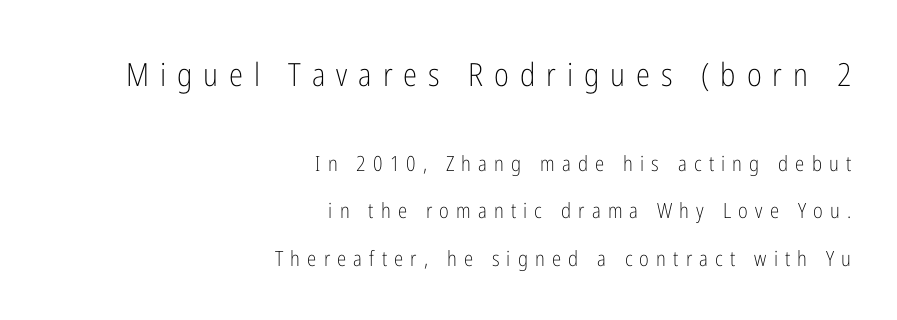
Q: Is the text bold? A: No.
Q: Is the text italic (slanted)? A: No, it is upright.
Q: Is the typeface a serif or a sans-serif typeface? A: Sans-serif.
Q: Is the text underlined? A: No.
Q: How is the paragraph aligned? A: Right-aligned.
Q: Is the spacing between letters normal or unusually wide? A: Unusually wide.
Q: Is the spacing between lines tight, normal or loose? A: Loose.
Q: Which block of text is set in a larger size, the first (top) or the second (bottom)? A: The first (top) one.
Q: Width (condensed, normal, or wide)? A: Condensed.
Q: Stroke contrast? A: Low.
Q: x-height? A: Medium.
Q: Monospaced? A: No.
